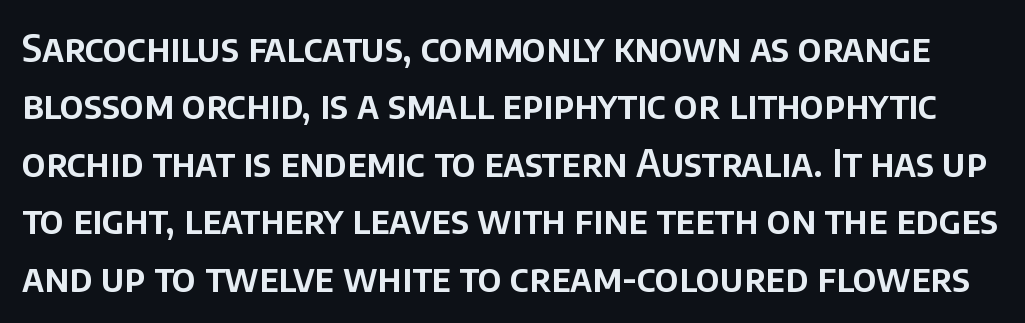
{"serif": "no", "italic": "no", "width": "normal", "stroke_contrast": "low", "x_height": "large", "monospaced": "no", "underline": "no", "line_spacing": "normal", "line_spacing_ratio": 1.51, "letter_spacing": "normal", "letter_spacing_em": 0.0, "glyph_px": 38}
